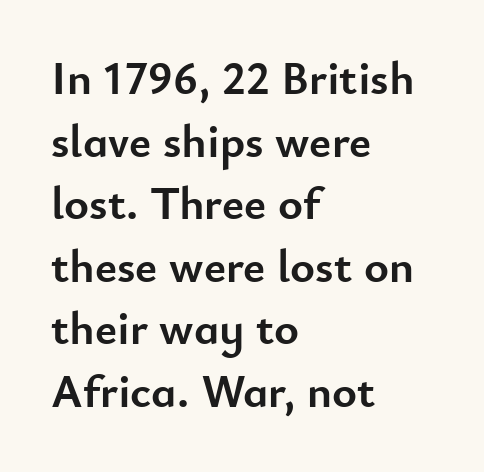
Q: Is the text bold? A: Yes.
Q: Is the text italic (slanted)? A: No, it is upright.
Q: Is the typeface a serif or a sans-serif typeface? A: Sans-serif.
Q: Is the text underlined? A: No.
Q: How is the paragraph aligned? A: Left-aligned.
Q: Is the spacing between letters normal or unusually wide? A: Normal.
Q: Is the spacing between lines tight, normal or loose? A: Normal.
Q: Width (condensed, normal, or wide)? A: Normal.
Q: Stroke contrast? A: Low.
Q: x-height? A: Small.
Q: Monospaced? A: No.
